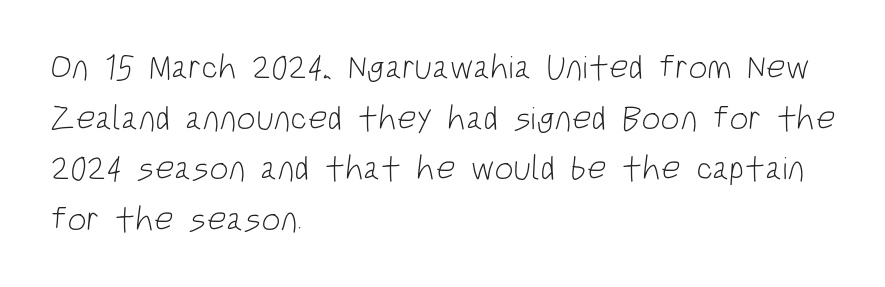
Q: Is the text bold? A: No.
Q: Is the typeface a serif or a sans-serif typeface? A: Sans-serif.
Q: Is the text underlined? A: No.
Q: How is the paragraph aligned? A: Left-aligned.
Q: Is the spacing between letters normal or unusually wide? A: Normal.
Q: Is the spacing between lines tight, normal or loose? A: Normal.
Q: Width (condensed, normal, or wide)? A: Condensed.
Q: Stroke contrast? A: Low.
Q: x-height? A: Large.
Q: Monospaced? A: No.
